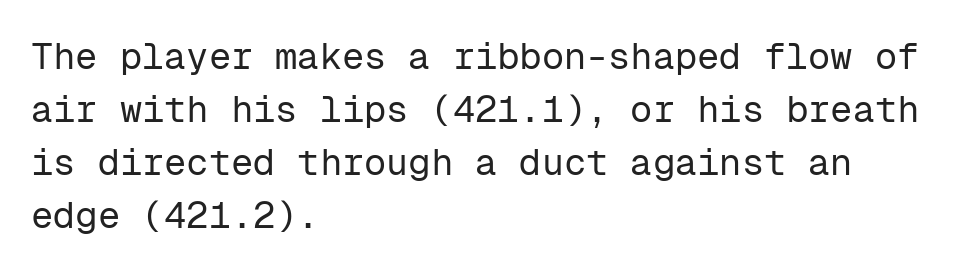
The image shows 37 px regular-weight sans-serif type, upright, monospaced; set left-aligned, normal line spacing (1.43x), normal letter spacing, not underlined; low stroke contrast and a medium x-height.
